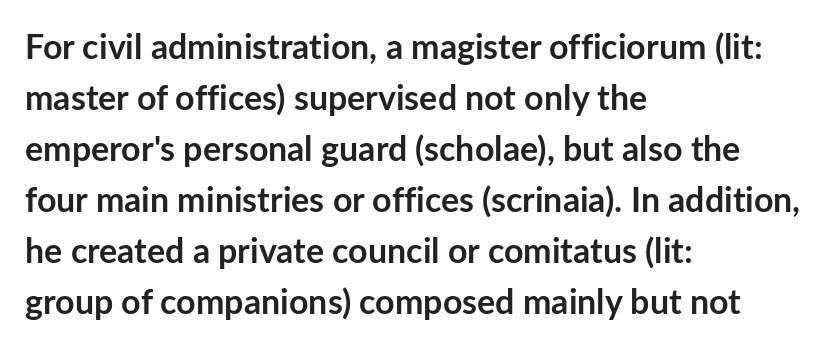
Honestly, the row spacing looks completely unremarkable. Emphasis by weight is at full strength: bold. Every row of glyphs begins at an identical x-position on the left. Think of a printed novel: that variable character pitch is what you see here.
